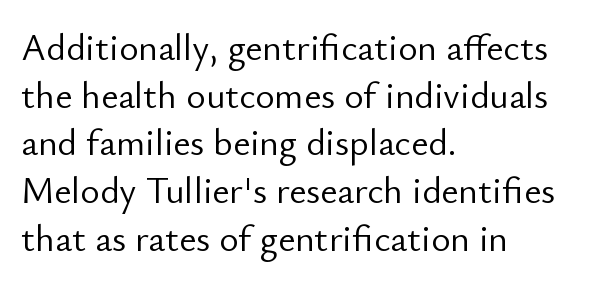
Each letter keeps its own natural width here, so spacing adapts to shape. Vertical strokes here are truly vertical. The designer left line spacing at the default. Letterform terminals end flat and unadorned throughout the passage. Every row of glyphs begins at an identical x-position on the left. Words appear dense and cohesive because spacing is normal.
